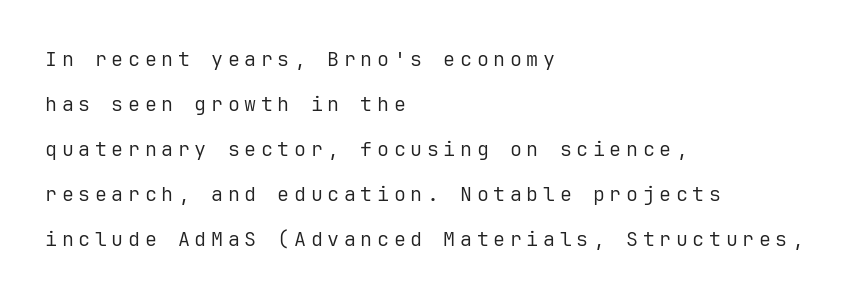
The image shows 20 px text type, upright; set left-aligned, loose line spacing (2.25x), unusually wide letter spacing (+0.23 em), not underlined.
